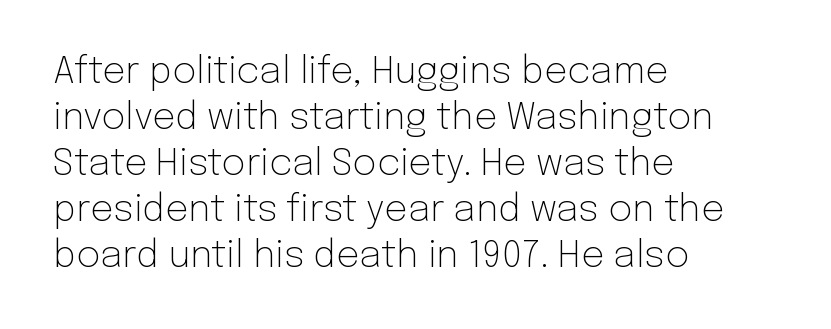
Ordinary non-slanted type is in use. These lines are set flush left with a ragged right edge. Here the designer chose a conventional face with non-uniform glyph widths. There is no visible air inserted between adjacent glyphs. The strokes are not fattened; the text isn't bold.
